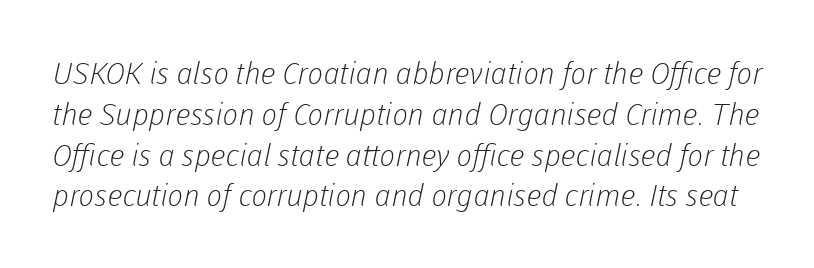
Q: Is the text bold? A: No.
Q: Is the typeface a serif or a sans-serif typeface? A: Sans-serif.
Q: Is the text underlined? A: No.
Q: Is the spacing between letters normal or unusually wide? A: Normal.
Q: Is the spacing between lines tight, normal or loose? A: Normal.
Q: Width (condensed, normal, or wide)? A: Normal.
Q: Stroke contrast? A: Low.
Q: x-height? A: Medium.
Q: Monospaced? A: No.
